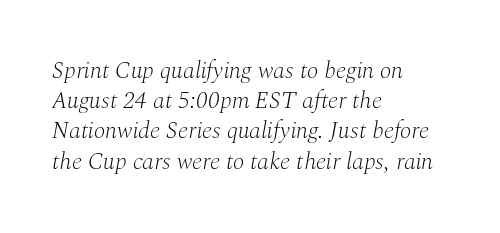
{"italic": "yes", "lean": "right", "slant_degrees": 10, "bold": "no", "underline": "no", "align": "left", "line_spacing": "normal", "line_spacing_ratio": 1.26, "letter_spacing": "normal", "letter_spacing_em": 0.0, "glyph_px": 24}
